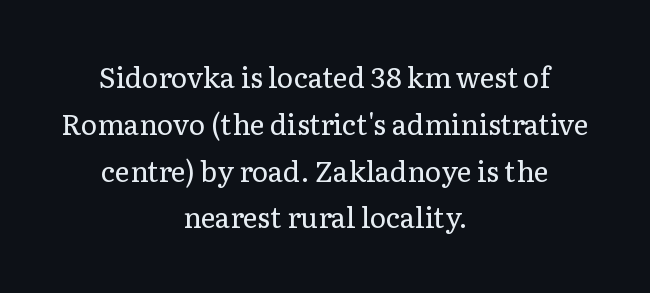
{"serif": "yes", "italic": "no", "bold": "no", "weight": "regular", "width": "normal", "stroke_contrast": "low", "x_height": "medium", "monospaced": "no", "underline": "no", "align": "center", "line_spacing": "normal", "line_spacing_ratio": 1.67, "letter_spacing": "normal", "letter_spacing_em": 0.0, "glyph_px": 28}
